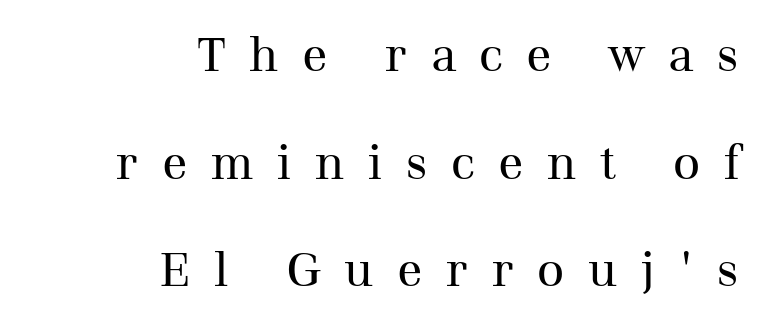
{"serif": "yes", "italic": "no", "bold": "no", "weight": "regular", "width": "normal", "stroke_contrast": "medium", "x_height": "medium", "monospaced": "no", "underline": "no", "align": "right", "line_spacing": "loose", "line_spacing_ratio": 2.29, "letter_spacing": "wide", "letter_spacing_em": 0.5, "glyph_px": 47}
